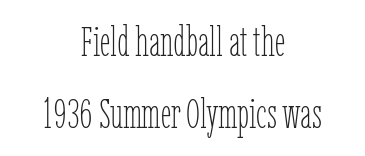
The image shows 42 px thin, condensed type, upright; set centered, line spacing 1.72x, normal letter spacing, not underlined; low stroke contrast and a medium x-height.
